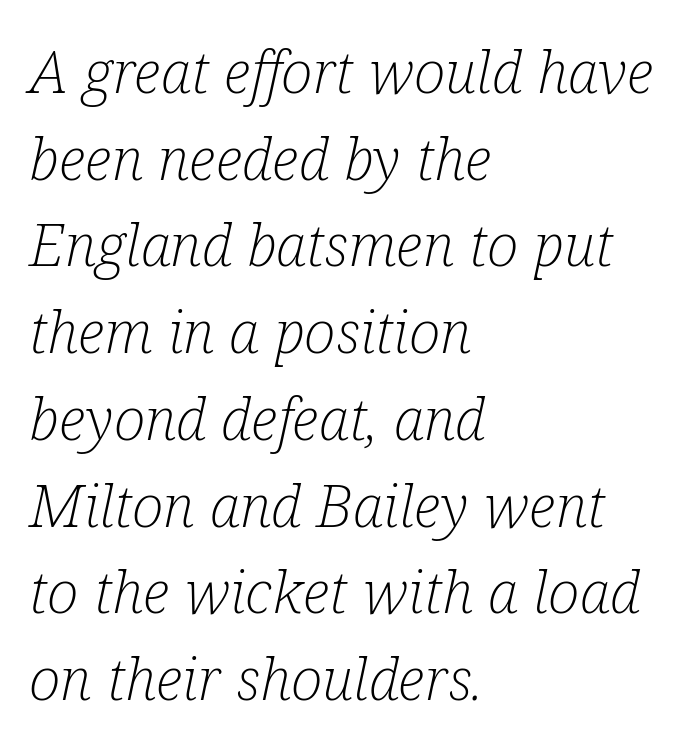
The image shows 59 px light, condensed serif type, italic (leaning right); set left-aligned, normal line spacing (1.47x), normal letter spacing, not underlined; low stroke contrast and a medium x-height.
